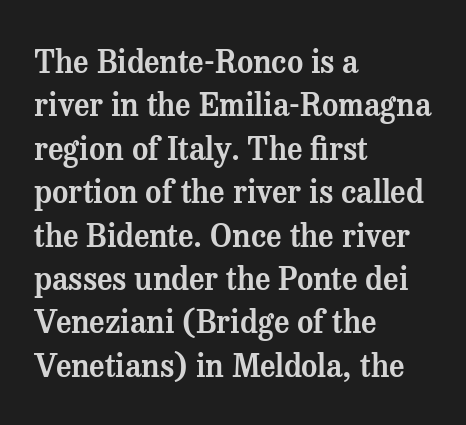
The image shows 31 px serif type, upright; set left-aligned, normal line spacing (1.4x), normal letter spacing, not underlined; medium stroke contrast and a medium x-height.
